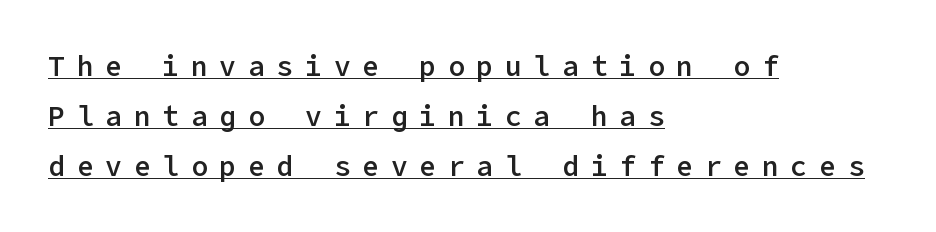
{"serif": "no", "italic": "no", "bold": "semi", "weight": "semibold", "width": "normal", "stroke_contrast": "low", "x_height": "medium", "underline": "yes", "align": "left", "line_spacing_ratio": 1.78, "letter_spacing": "wide", "letter_spacing_em": 0.42, "glyph_px": 28}
